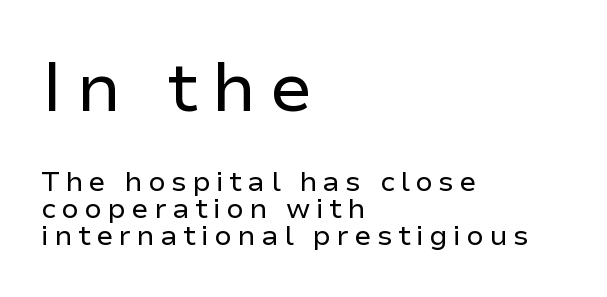
Q: Is the text bold? A: No.
Q: Is the text italic (slanted)? A: No, it is upright.
Q: Is the typeface a serif or a sans-serif typeface? A: Sans-serif.
Q: Is the text underlined? A: No.
Q: How is the paragraph aligned? A: Left-aligned.
Q: Is the spacing between lines tight, normal or loose? A: Tight.
Q: Which block of text is set in a larger size, the first (top) or the second (bottom)? A: The first (top) one.
Q: Width (condensed, normal, or wide)? A: Normal.
Q: Stroke contrast? A: Low.
Q: x-height? A: Medium.
Q: Monospaced? A: No.
